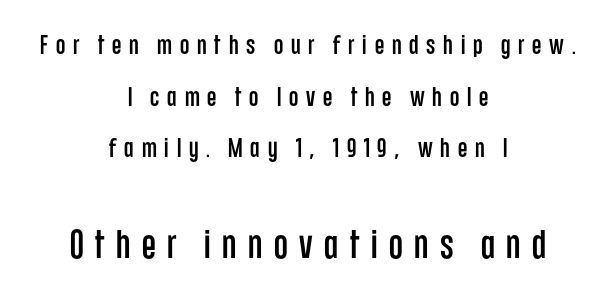
Is there much room between lines? Yes — plenty of vertical air separates them. Decoration check: the copy has no underline. The paragraph has two soft edges and a firm central axis. Each letter keeps its own natural width here, so spacing adapts to shape.
